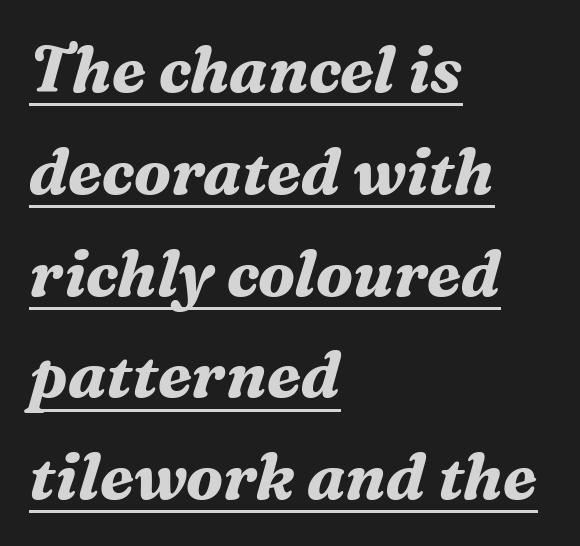
Q: Is the text bold? A: Yes.
Q: Is the text italic (slanted)? A: Yes, it leans right by about 16 degrees.
Q: Is the typeface a serif or a sans-serif typeface? A: Serif.
Q: Is the text underlined? A: Yes.
Q: How is the paragraph aligned? A: Left-aligned.
Q: Is the spacing between letters normal or unusually wide? A: Normal.
Q: Is the spacing between lines tight, normal or loose? A: Normal.
Q: Width (condensed, normal, or wide)? A: Normal.
Q: Stroke contrast? A: Medium.
Q: x-height? A: Medium.
Q: Monospaced? A: No.
